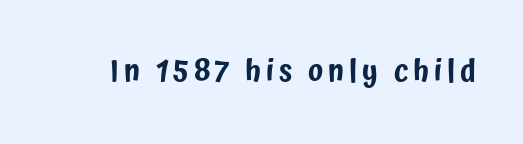
Q: Is the text italic (slanted)? A: No, it is upright.
Q: Is the typeface a serif or a sans-serif typeface? A: Sans-serif.
Q: Is the text underlined? A: No.
Q: Width (condensed, normal, or wide)? A: Condensed.
Q: Stroke contrast? A: Low.
Q: x-height? A: Medium.
Q: Monospaced? A: No.
